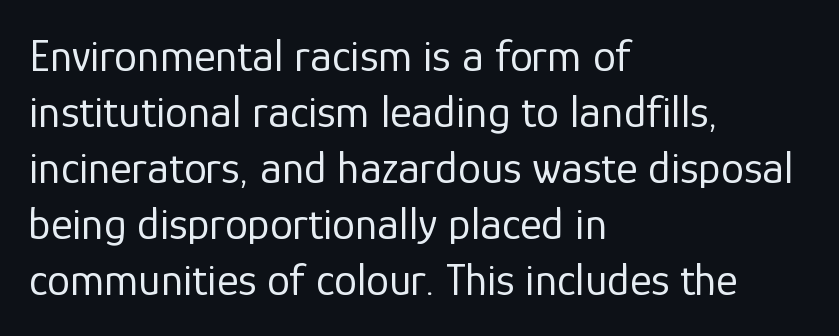
The image shows 46 px regular-weight sans-serif type, upright; set left-aligned, line spacing 1.22x, normal letter spacing, not underlined; low stroke contrast and a medium x-height.
